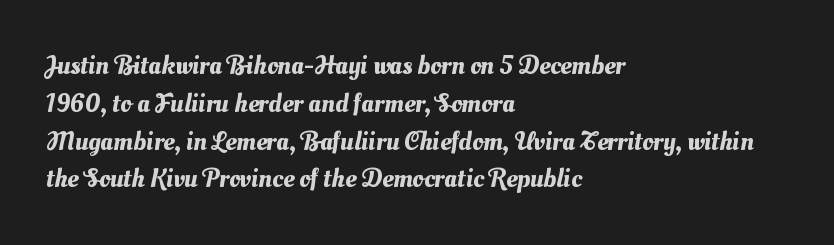
{"underline": "no", "align": "left", "line_spacing": "normal", "line_spacing_ratio": 1.4, "letter_spacing": "normal", "letter_spacing_em": 0.0, "glyph_px": 27}
